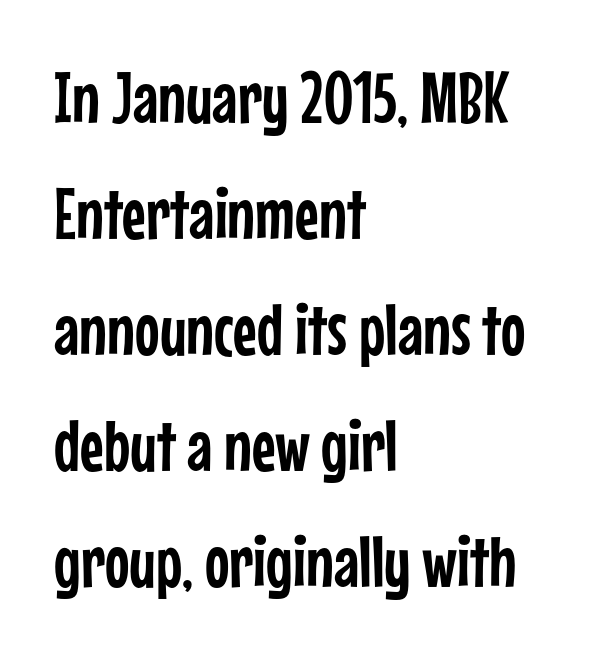
Q: Is the text italic (slanted)? A: No, it is upright.
Q: Is the typeface a serif or a sans-serif typeface? A: Sans-serif.
Q: Is the text underlined? A: No.
Q: How is the paragraph aligned? A: Left-aligned.
Q: Is the spacing between letters normal or unusually wide? A: Normal.
Q: Is the spacing between lines tight, normal or loose? A: Normal.
Q: Width (condensed, normal, or wide)? A: Condensed.
Q: Stroke contrast? A: Low.
Q: x-height? A: Medium.
Q: Monospaced? A: No.
